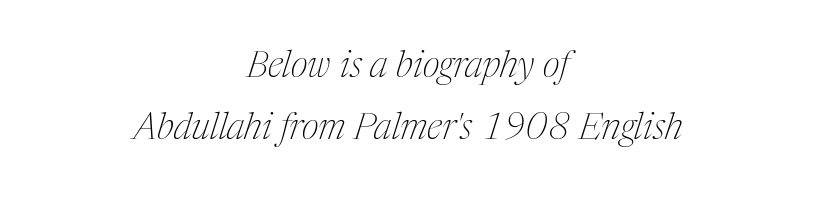
The image shows 37 px thin, condensed serif type, italic (leaning right); set centered, normal line spacing (1.68x), normal letter spacing, not underlined; medium stroke contrast and a medium x-height.
